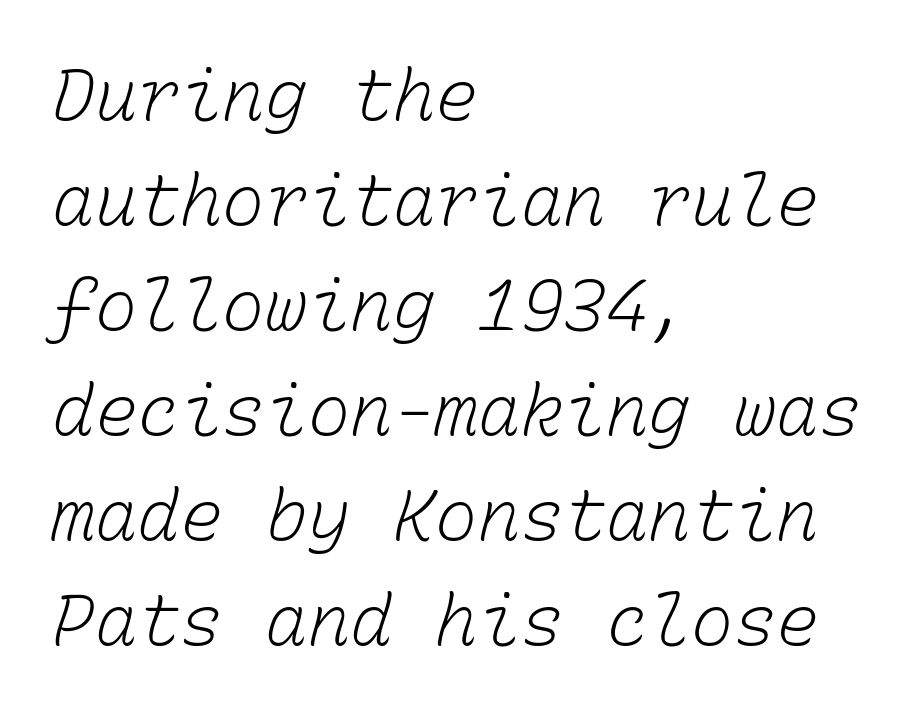
The image shows 71 px light type, monospaced; set left-aligned, normal line spacing (1.48x), normal letter spacing, not underlined; low stroke contrast and a medium x-height.
